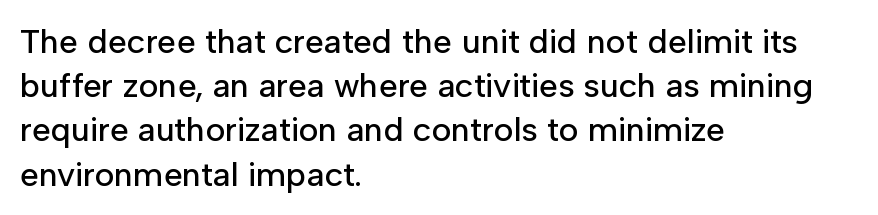
{"serif": "no", "italic": "no", "width": "normal", "stroke_contrast": "low", "x_height": "medium", "monospaced": "no", "underline": "no", "align": "left", "line_spacing": "normal", "line_spacing_ratio": 1.3, "letter_spacing": "normal", "letter_spacing_em": 0.0, "glyph_px": 34}
